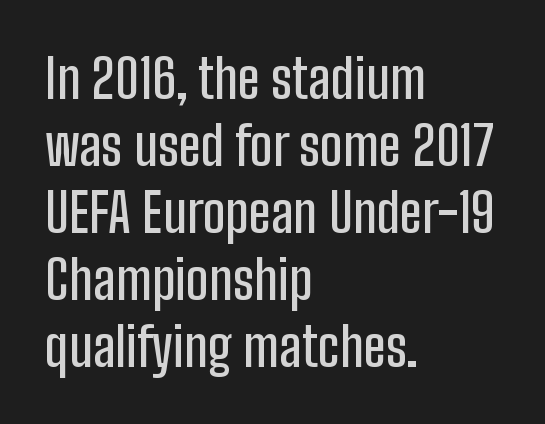
Q: Is the text italic (slanted)? A: No, it is upright.
Q: Is the typeface a serif or a sans-serif typeface? A: Sans-serif.
Q: Is the text underlined? A: No.
Q: How is the paragraph aligned? A: Left-aligned.
Q: Is the spacing between letters normal or unusually wide? A: Normal.
Q: Width (condensed, normal, or wide)? A: Condensed.
Q: Stroke contrast? A: Low.
Q: x-height? A: Medium.
Q: Monospaced? A: No.
